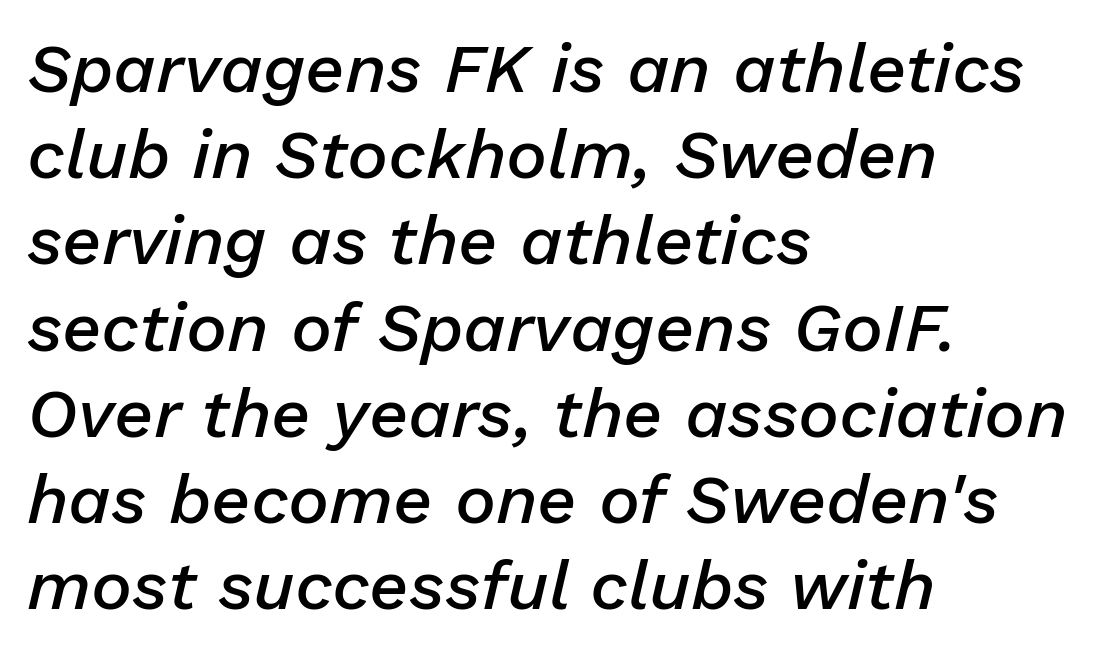
Q: Is the text bold? A: Semi-bold.
Q: Is the text italic (slanted)? A: Yes, it leans right by about 13 degrees.
Q: Is the text underlined? A: No.
Q: How is the paragraph aligned? A: Left-aligned.
Q: Is the spacing between letters normal or unusually wide? A: Normal.
Q: Is the spacing between lines tight, normal or loose? A: Normal.
Q: Width (condensed, normal, or wide)? A: Normal.
Q: Stroke contrast? A: Low.
Q: x-height? A: Medium.
Q: Monospaced? A: No.
